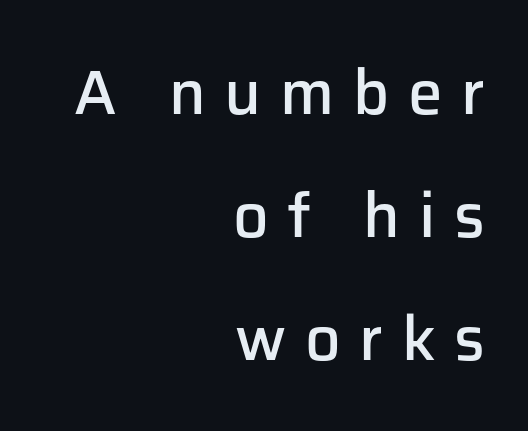
Q: Is the text bold? A: Semi-bold.
Q: Is the text italic (slanted)? A: No, it is upright.
Q: Is the typeface a serif or a sans-serif typeface? A: Sans-serif.
Q: Is the text underlined? A: No.
Q: How is the paragraph aligned? A: Right-aligned.
Q: Is the spacing between letters normal or unusually wide? A: Unusually wide.
Q: Is the spacing between lines tight, normal or loose? A: Loose.
Q: Width (condensed, normal, or wide)? A: Normal.
Q: Stroke contrast? A: Low.
Q: x-height? A: Medium.
Q: Monospaced? A: No.
